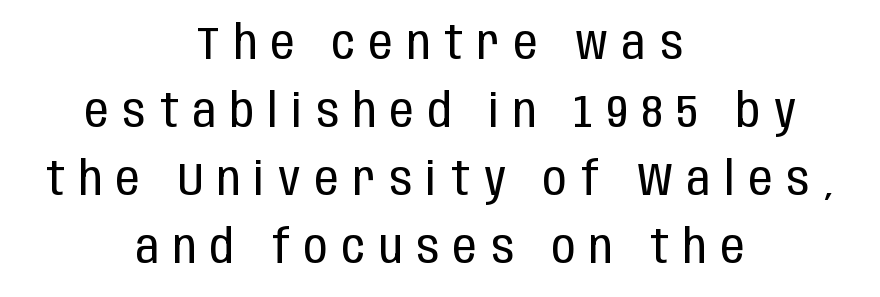
Q: Is the text bold? A: No.
Q: Is the text italic (slanted)? A: No, it is upright.
Q: Is the typeface a serif or a sans-serif typeface? A: Sans-serif.
Q: Is the text underlined? A: No.
Q: How is the paragraph aligned? A: Centered.
Q: Is the spacing between letters normal or unusually wide? A: Unusually wide.
Q: Is the spacing between lines tight, normal or loose? A: Normal.
Q: Width (condensed, normal, or wide)? A: Condensed.
Q: Stroke contrast? A: Low.
Q: x-height? A: Large.
Q: Monospaced? A: No.
